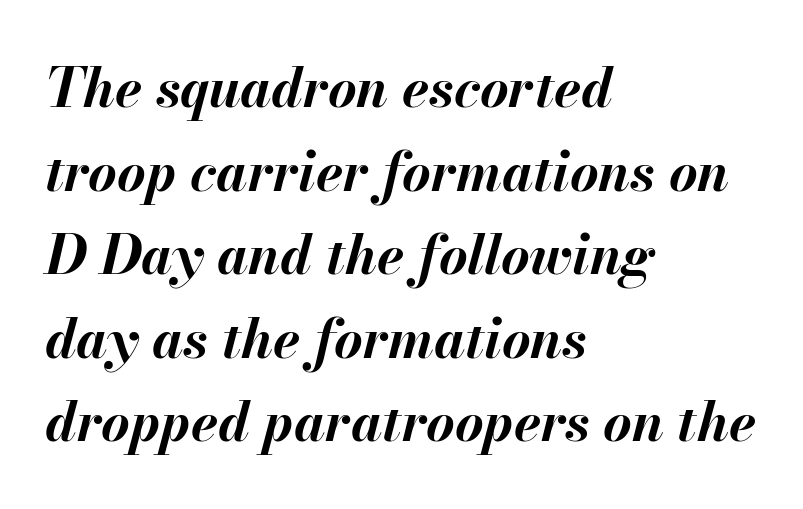
Descenders are the only things crossing below the line. The letters are bold, with thick, heavy strokes. The face used here is proportionally spaced, like ordinary book or web type. The letterforms sit shoulder to shoulder at normal distance. The specimen reads as italic at a glance.
